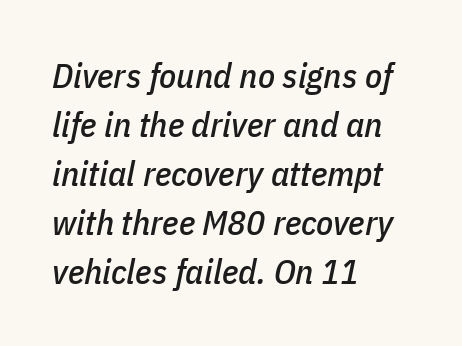
{"italic": "yes", "lean": "right", "slant_degrees": 11, "width": "condensed", "stroke_contrast": "low", "x_height": "medium", "monospaced": "no", "underline": "no", "align": "left", "line_spacing": "normal", "line_spacing_ratio": 1.4, "letter_spacing": "normal", "letter_spacing_em": 0.0, "glyph_px": 35}
